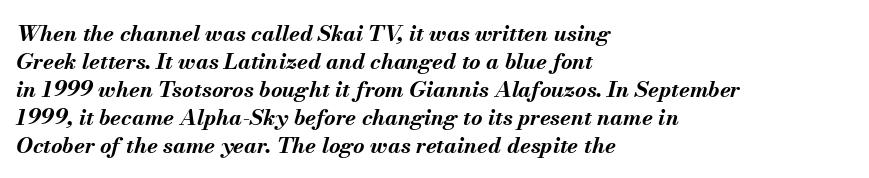
{"italic": "yes", "lean": "right", "slant_degrees": 13, "bold": "yes", "underline": "no", "align": "left", "line_spacing": "normal", "line_spacing_ratio": 1.27, "letter_spacing": "normal", "letter_spacing_em": 0.0, "glyph_px": 22}
